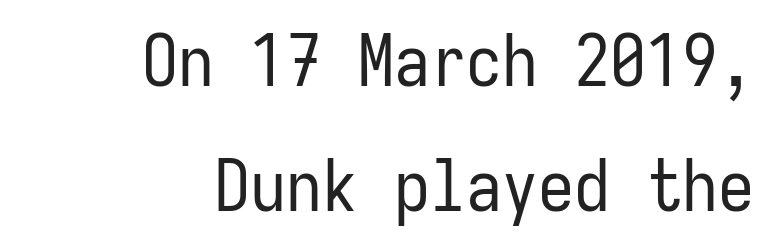
The image shows 72 px regular-weight, condensed sans-serif type, upright, monospaced; set right-aligned, line spacing 1.74x, normal letter spacing, not underlined; low stroke contrast and a medium x-height.
